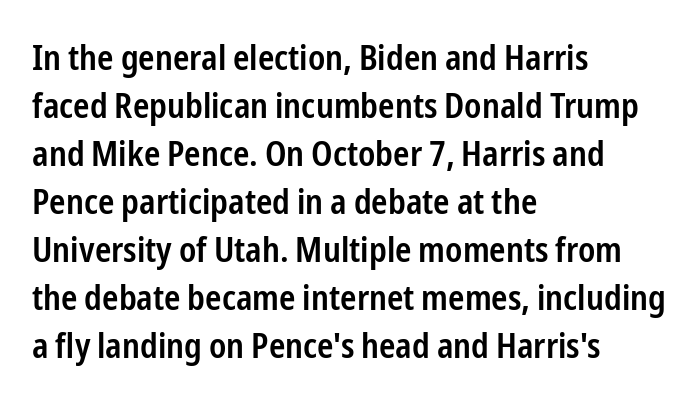
Q: Is the text bold? A: Semi-bold.
Q: Is the text italic (slanted)? A: No, it is upright.
Q: Is the typeface a serif or a sans-serif typeface? A: Sans-serif.
Q: Is the text underlined? A: No.
Q: How is the paragraph aligned? A: Left-aligned.
Q: Is the spacing between letters normal or unusually wide? A: Normal.
Q: Is the spacing between lines tight, normal or loose? A: Normal.
Q: Width (condensed, normal, or wide)? A: Condensed.
Q: Stroke contrast? A: Low.
Q: x-height? A: Medium.
Q: Monospaced? A: No.
